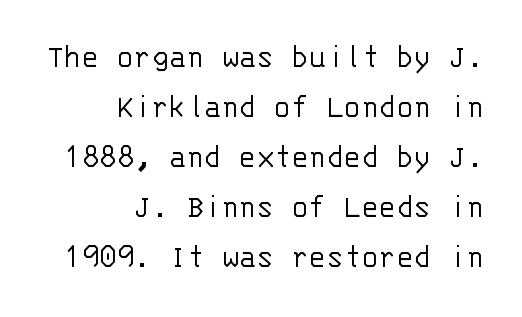
Q: Is the text bold? A: No.
Q: Is the text italic (slanted)? A: No, it is upright.
Q: Is the typeface a serif or a sans-serif typeface? A: Sans-serif.
Q: Is the text underlined? A: No.
Q: How is the paragraph aligned? A: Right-aligned.
Q: Is the spacing between letters normal or unusually wide? A: Normal.
Q: Is the spacing between lines tight, normal or loose? A: Normal.
Q: Width (condensed, normal, or wide)? A: Normal.
Q: Stroke contrast? A: Low.
Q: x-height? A: Large.
Q: Monospaced? A: Yes.
